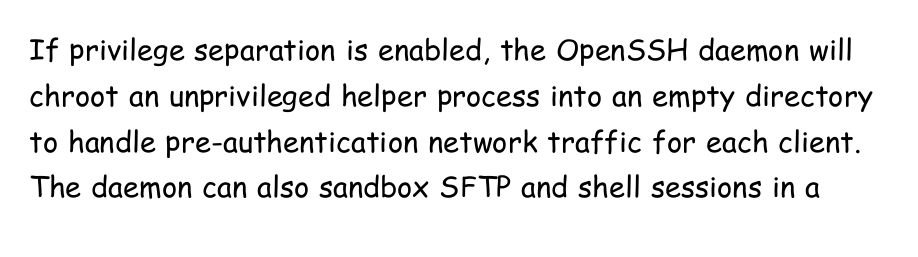
Posture: vertical. Nothing unusual about the tracking: characters are spaced as the font intends. Do the characters align in a grid? No, the font is proportional. Normally led — the rows are evenly, conventionally spaced.
